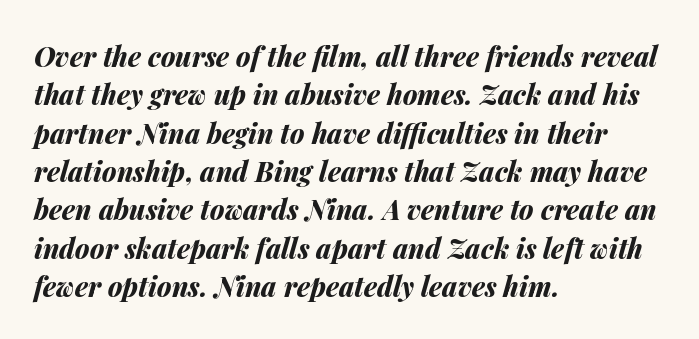
Q: Is the text bold? A: Yes.
Q: Is the text italic (slanted)? A: Yes, it leans right by about 14 degrees.
Q: Is the text underlined? A: No.
Q: How is the paragraph aligned? A: Left-aligned.
Q: Is the spacing between letters normal or unusually wide? A: Normal.
Q: Is the spacing between lines tight, normal or loose? A: Normal.
